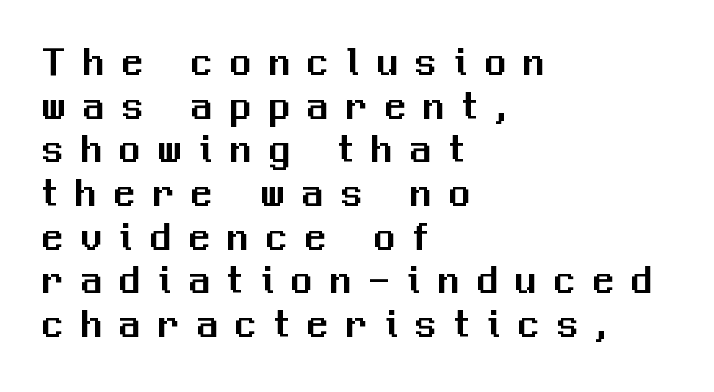
The image shows 42 px sans-serif type, upright; set left-aligned, tight line spacing (1.04x), unusually wide letter spacing (+0.42 em), not underlined; medium stroke contrast and a medium x-height.
